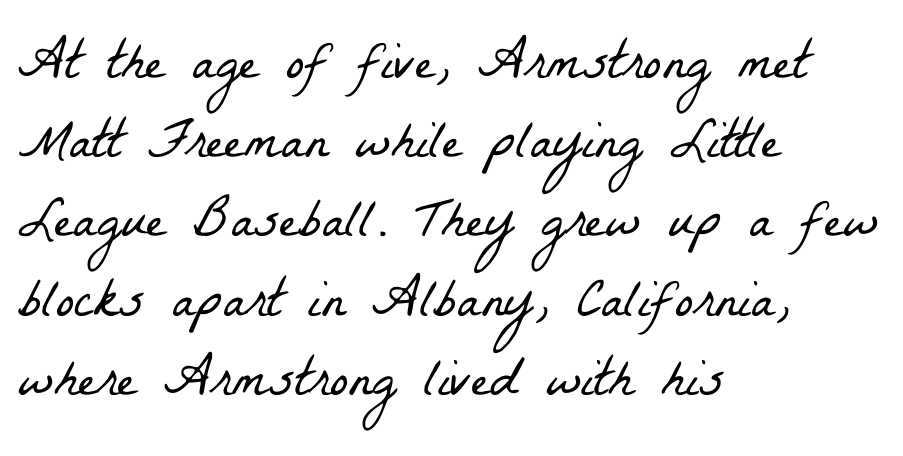
Q: Is the text bold? A: No.
Q: Is the typeface a serif or a sans-serif typeface? A: Serif.
Q: Is the text underlined? A: No.
Q: How is the paragraph aligned? A: Left-aligned.
Q: Is the spacing between letters normal or unusually wide? A: Normal.
Q: Is the spacing between lines tight, normal or loose? A: Normal.
Q: Width (condensed, normal, or wide)? A: Condensed.
Q: Stroke contrast? A: Low.
Q: x-height? A: Medium.
Q: Monospaced? A: No.
